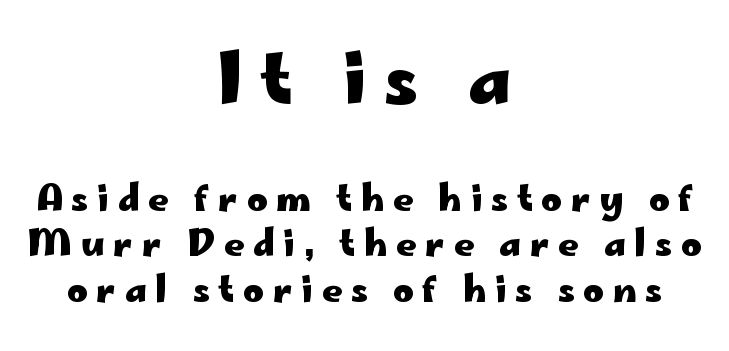
The image shows 70 px heavy, wide sans-serif type, upright; set centered, normal line spacing (1.29x), unusually wide letter spacing (+0.25 em), not underlined; the first (top) block is 2.0x larger; low stroke contrast and a small x-height.
